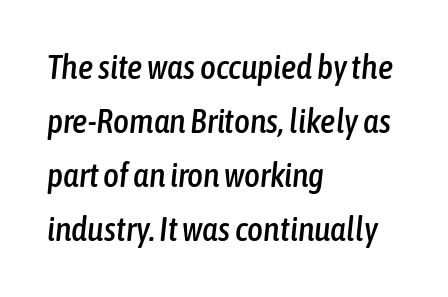
Words appear dense and cohesive because spacing is normal. Proportional: the letters do not fall into vertical columns. Left-aligned paragraph, ragged on the right. You can tell it's italic because the verticals aren't actually vertical. The rendering uses a moderate line-height, typical for paragraphs.
